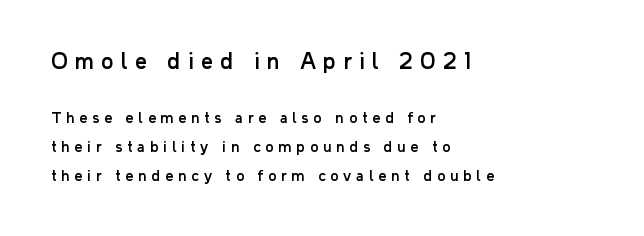
{"italic": "no", "underline": "no", "align": "left", "line_spacing": "loose", "line_spacing_ratio": 2.06, "letter_spacing": "wide", "letter_spacing_em": 0.35, "larger_block": "first", "size_ratio": 1.5, "glyph_px": 21}
